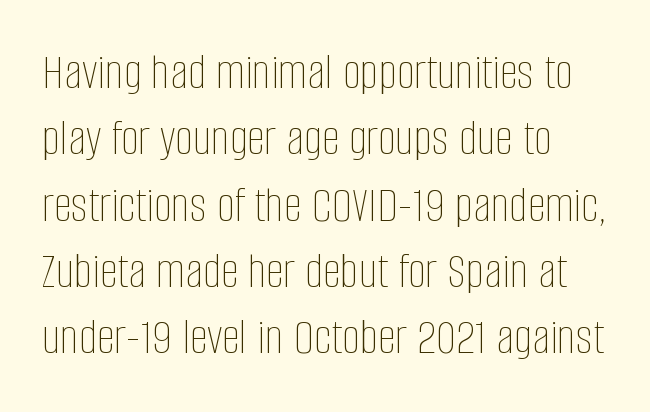
The letters advance in unequal steps, a hallmark of proportional type. Vertical stems look standard width or narrower in stroke. Every row of glyphs begins at an identical x-position on the left. Vertically, the passage feels balanced, rows spaced as you'd expect. Characters remain perfectly vertical along every line. The zone under the glyphs is completely vacant.
